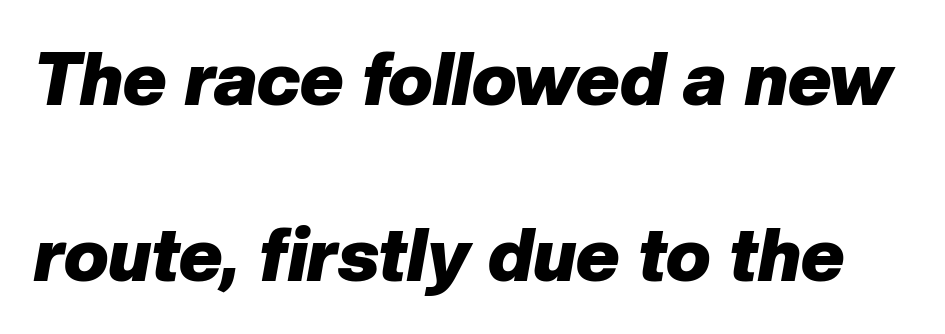
{"italic": "yes", "lean": "right", "slant_degrees": 10, "bold": "yes", "weight": "heavy", "width": "normal", "stroke_contrast": "low", "x_height": "medium", "monospaced": "no", "underline": "no", "line_spacing": "loose", "line_spacing_ratio": 2.38, "letter_spacing": "normal", "letter_spacing_em": 0.0, "glyph_px": 74}
